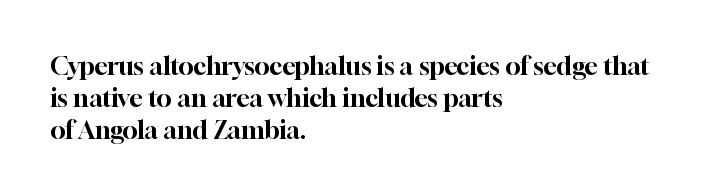
Q: Is the text italic (slanted)? A: No, it is upright.
Q: Is the text underlined? A: No.
Q: How is the paragraph aligned? A: Left-aligned.
Q: Is the spacing between letters normal or unusually wide? A: Normal.
Q: Is the spacing between lines tight, normal or loose? A: Normal.
